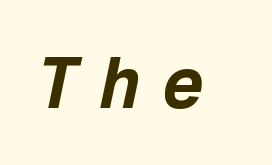
Q: Is the text bold? A: Yes.
Q: Is the text italic (slanted)? A: Yes, it leans right by about 12 degrees.
Q: Is the text underlined? A: No.
Q: Is the spacing between letters normal or unusually wide? A: Unusually wide.
Q: Width (condensed, normal, or wide)? A: Normal.
Q: Stroke contrast? A: Low.
Q: x-height? A: Medium.
Q: Monospaced? A: Yes.
